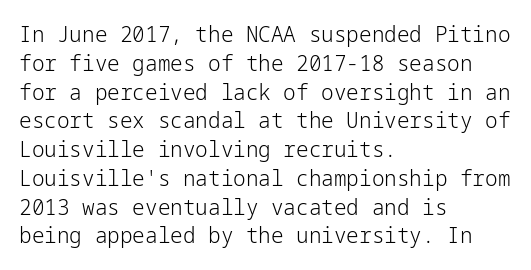
The image shows 21 px text type, upright; set left-aligned, normal line spacing (1.37x), normal letter spacing, not underlined.
